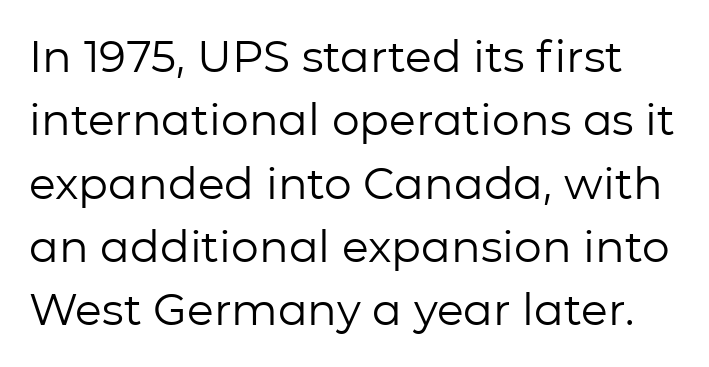
Ordinary non-slanted type is in use. Lines of text with bare space underneath. A normal amount of white space separates one row of letters from the next. The weight would be labelled regular, book, light, or lighter still. Note: no serifs on the glyphs.
